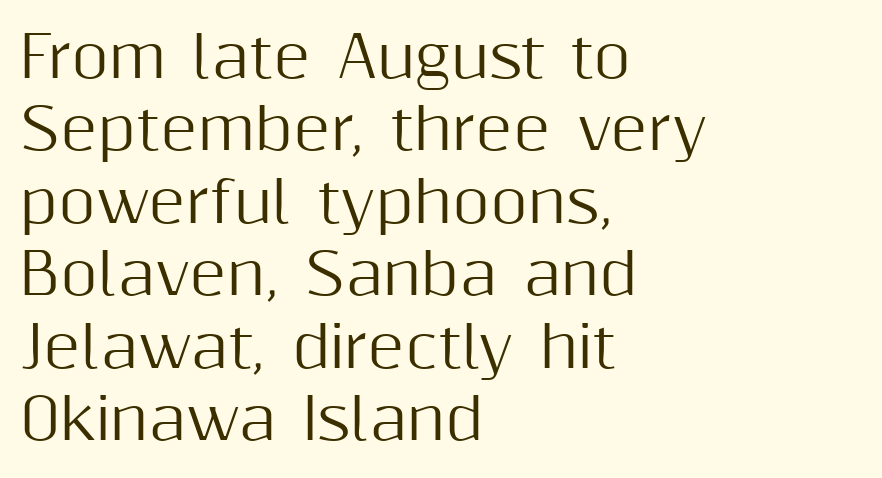
Words float on clear page, feet unadorned. I'd call this a sans setting — the letters go barefoot. A normal amount of white space separates one row of letters from the next. The letters stand straight up with perfectly vertical stems. Left-aligned paragraph, ragged on the right.
